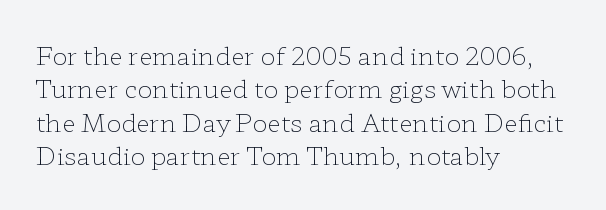
Notice how the stems are strictly vertical — no italics here. Clear beneath every line of the passage. Compared with typical paragraphs, the rows here are spaced about the same. The letters look calm and open, with moderate or lighter stems. Spacing between characters is what you'd get straight out of the box.
